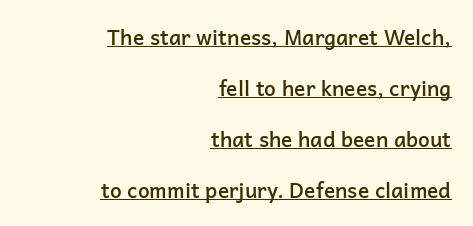
Upright lettering throughout. Looks like someone drew a line under every word here. What's the leading like? Stretched, with rows far apart. The passage is arranged like a letterhead date or caption credit — flush right.
